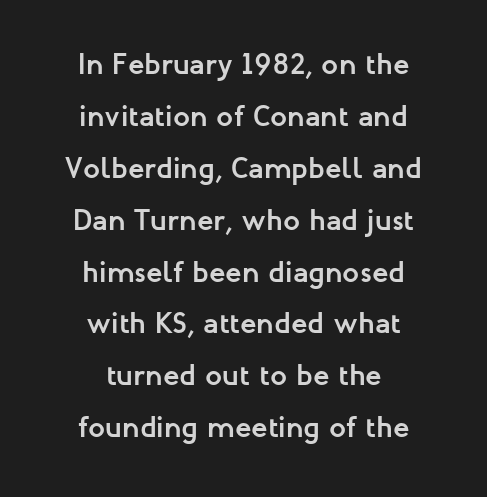
Q: Is the text bold? A: Yes.
Q: Is the text italic (slanted)? A: No, it is upright.
Q: Is the typeface a serif or a sans-serif typeface? A: Sans-serif.
Q: Is the text underlined? A: No.
Q: How is the paragraph aligned? A: Centered.
Q: Is the spacing between letters normal or unusually wide? A: Normal.
Q: Width (condensed, normal, or wide)? A: Normal.
Q: Stroke contrast? A: Low.
Q: x-height? A: Medium.
Q: Monospaced? A: No.
